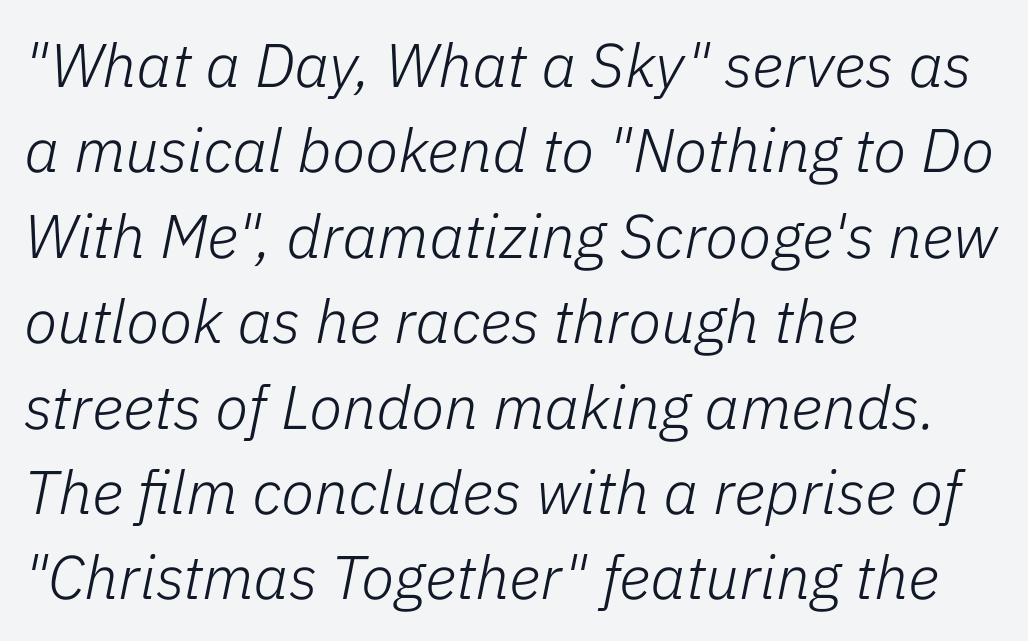
{"italic": "yes", "lean": "right", "slant_degrees": 11, "bold": "no", "weight": "light", "width": "normal", "stroke_contrast": "low", "x_height": "medium", "monospaced": "no", "underline": "no", "align": "left", "line_spacing": "normal", "line_spacing_ratio": 1.4, "letter_spacing": "normal", "letter_spacing_em": 0.0, "glyph_px": 61}
